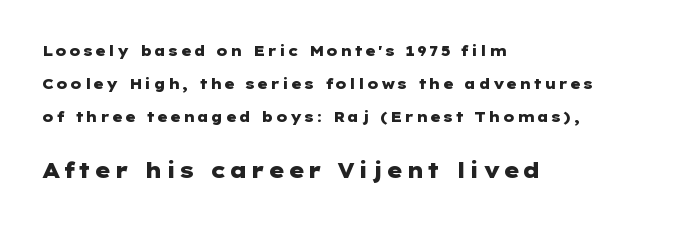
Q: Is the text bold? A: Yes.
Q: Is the text italic (slanted)? A: No, it is upright.
Q: Is the text underlined? A: No.
Q: How is the paragraph aligned? A: Left-aligned.
Q: Is the spacing between lines tight, normal or loose? A: Loose.
Q: Which block of text is set in a larger size, the first (top) or the second (bottom)? A: The second (bottom) one.
